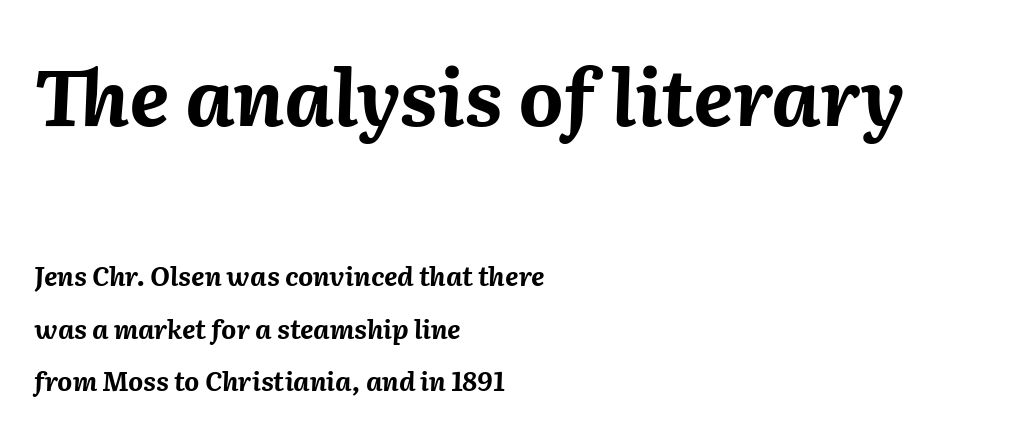
Any mark beneath the type? The region is blank. The gaps between neighbouring characters are ordinary and unremarkable. Horizontal bands of white between lines are thick stripes. The letters in the upper block stand taller than those in the block below. Does the weight exceed regular? Yes, all the way to bold. Line beginnings align vertically; line endings do not.
